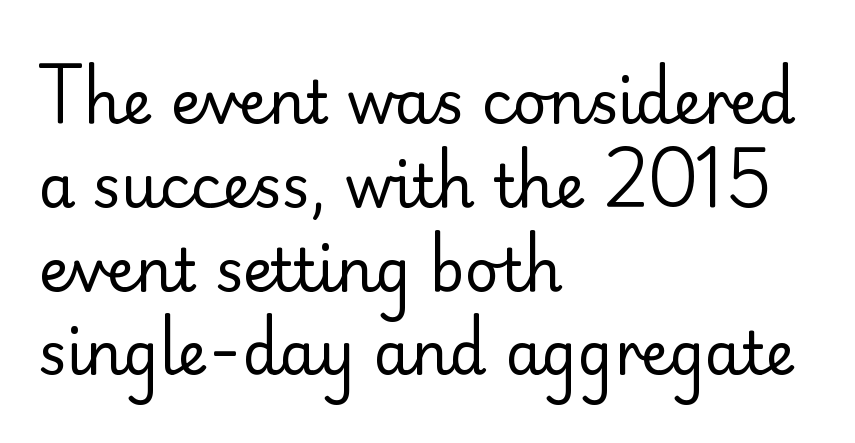
{"serif": "no", "italic": "no", "bold": "no", "weight": "regular", "width": "normal", "stroke_contrast": "low", "x_height": "small", "monospaced": "no", "underline": "no", "align": "left", "line_spacing": "normal", "line_spacing_ratio": 1.42, "letter_spacing": "normal", "letter_spacing_em": 0.0, "glyph_px": 59}
